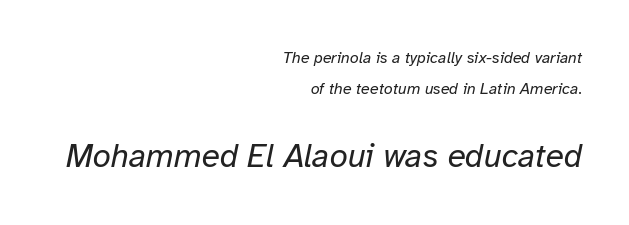
Is the type slanted? Yes — the strokes lean at a clear angle. Top chunk: small. Bottom chunk: large. Do the characters align in a grid? No, the font is proportional. Heaviness? Minimal to ordinary, like unemphasized prose.
